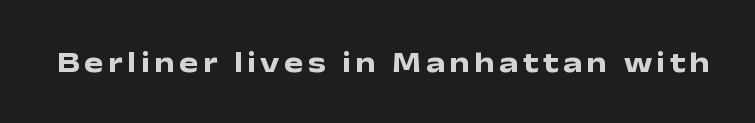
Q: Is the text bold? A: Yes.
Q: Is the text italic (slanted)? A: No, it is upright.
Q: Is the typeface a serif or a sans-serif typeface? A: Sans-serif.
Q: Is the text underlined? A: No.
Q: Width (condensed, normal, or wide)? A: Wide.
Q: Stroke contrast? A: Low.
Q: x-height? A: Medium.
Q: Monospaced? A: No.
